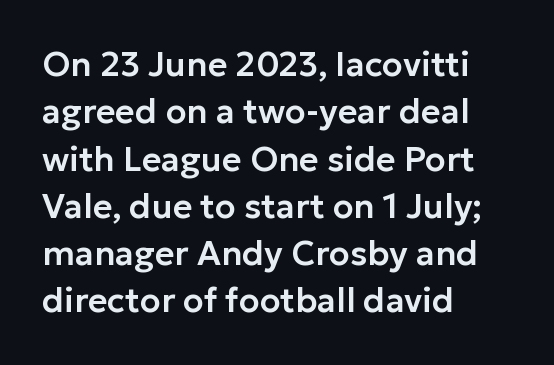
The image shows 34 px sans-serif type, upright; set left-aligned, normal line spacing (1.39x), normal letter spacing, not underlined; low stroke contrast and a medium x-height.
